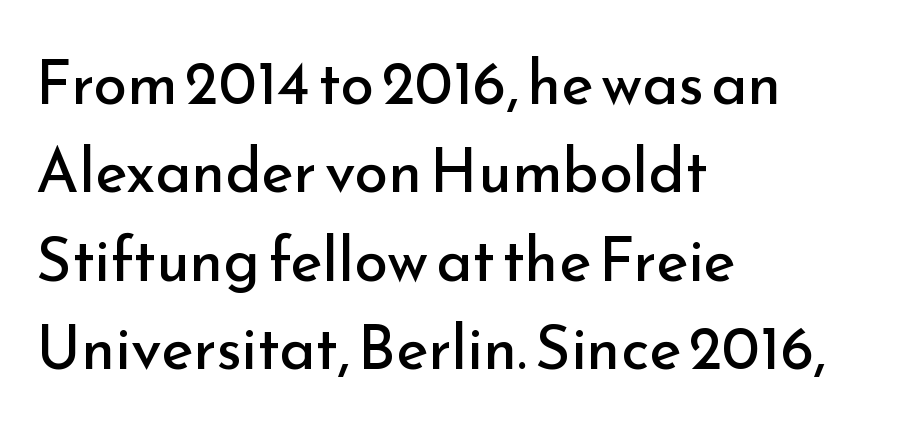
{"serif": "no", "italic": "no", "bold": "no", "weight": "regular", "width": "normal", "stroke_contrast": "low", "x_height": "small", "monospaced": "no", "underline": "no", "align": "left", "line_spacing": "normal", "line_spacing_ratio": 1.45, "letter_spacing": "normal", "letter_spacing_em": 0.0, "glyph_px": 61}
